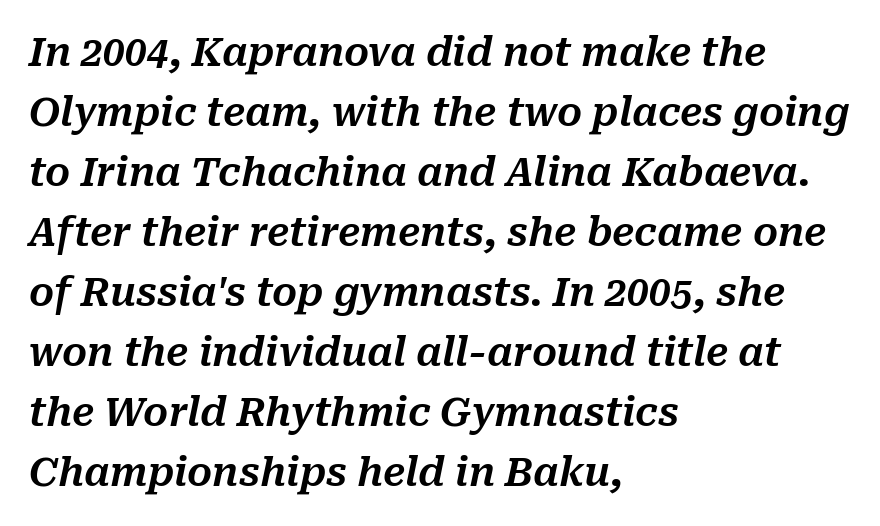
The image shows 39 px text type, italic (leaning right); set left-aligned, normal line spacing (1.54x), normal letter spacing, not underlined; medium stroke contrast and a medium x-height.
